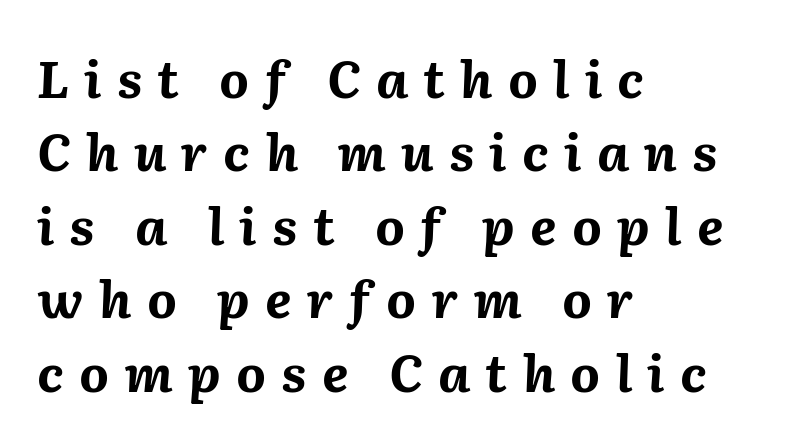
Q: Is the text bold? A: Yes.
Q: Is the text italic (slanted)? A: Yes, it leans right by about 2 degrees.
Q: Is the text underlined? A: No.
Q: How is the paragraph aligned? A: Left-aligned.
Q: Is the spacing between letters normal or unusually wide? A: Unusually wide.
Q: Is the spacing between lines tight, normal or loose? A: Normal.
Q: Width (condensed, normal, or wide)? A: Normal.
Q: Stroke contrast? A: Medium.
Q: x-height? A: Medium.
Q: Monospaced? A: No.
